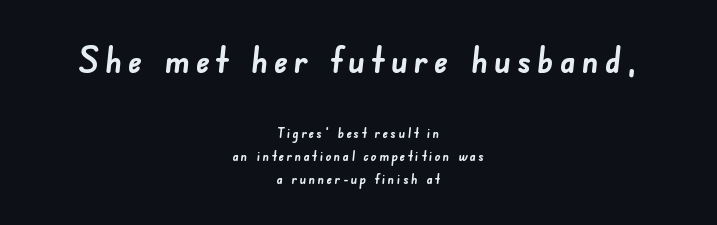
{"serif": "no", "bold": "yes", "weight": "semibold", "width": "normal", "stroke_contrast": "low", "x_height": "small", "monospaced": "no", "underline": "no", "align": "center", "line_spacing": "normal", "line_spacing_ratio": 1.63, "larger_block": "first", "size_ratio": 2.57, "glyph_px": 36}
